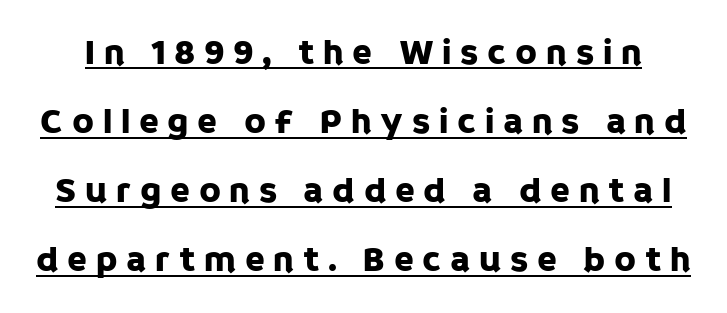
The letters advance in unequal steps, a hallmark of proportional type. Line spacing here is loose. Each word looks stretched out because of the extra space between its letters. The specimen includes a rule beneath the text block's lines. The designer went with a sans here, leaving each stem footless.
